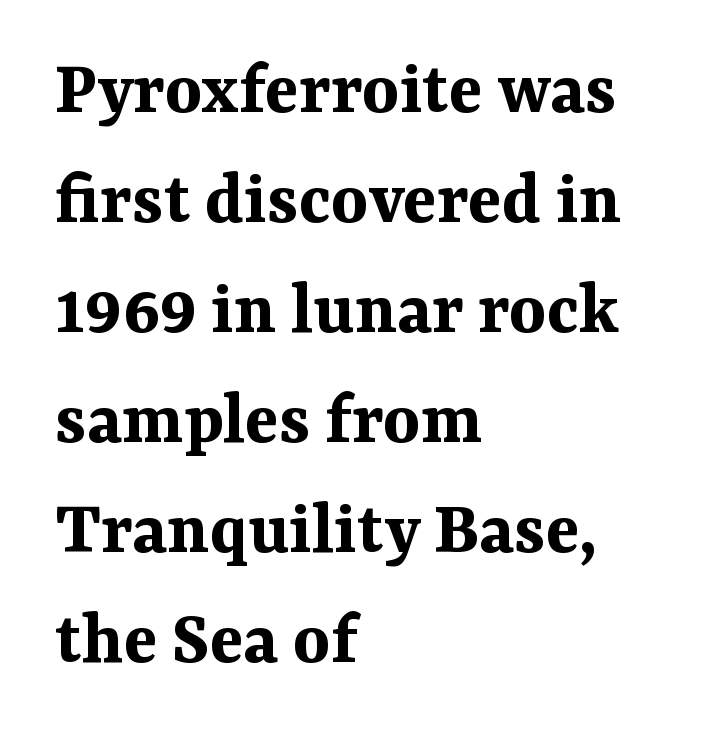
Each letter keeps its own natural width here, so spacing adapts to shape. Weight: bold. Vertically, the passage feels balanced, rows spaced as you'd expect. Horizontal alignment here is leftward, the default for most running prose.
